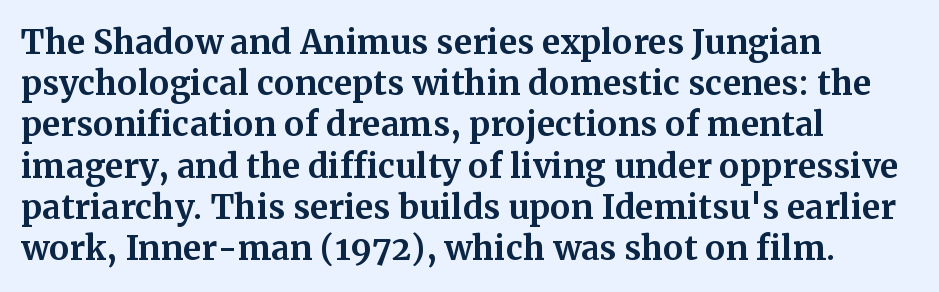
{"serif": "yes", "italic": "no", "bold": "yes", "weight": "bold", "width": "normal", "stroke_contrast": "medium", "x_height": "medium", "monospaced": "no", "underline": "no", "align": "left", "line_spacing": "normal", "line_spacing_ratio": 1.25, "letter_spacing": "normal", "letter_spacing_em": 0.0, "glyph_px": 33}
